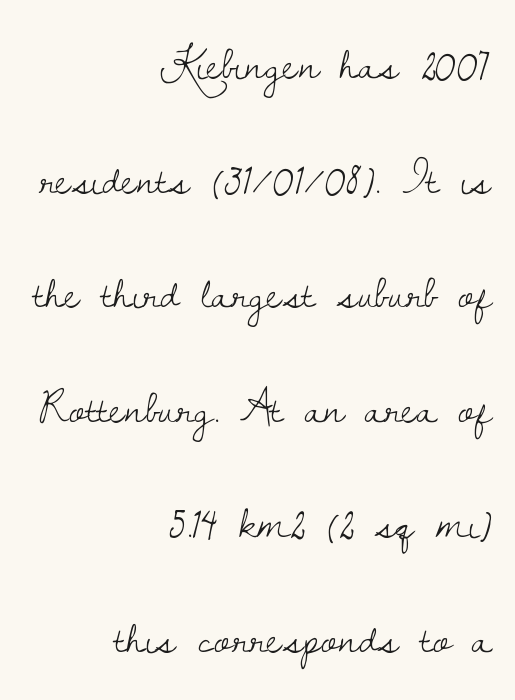
The typeface has the unassuming heft of standard copy or less. The passage shown is not underscored anywhere. Each letter keeps its own natural width here, so spacing adapts to shape.
